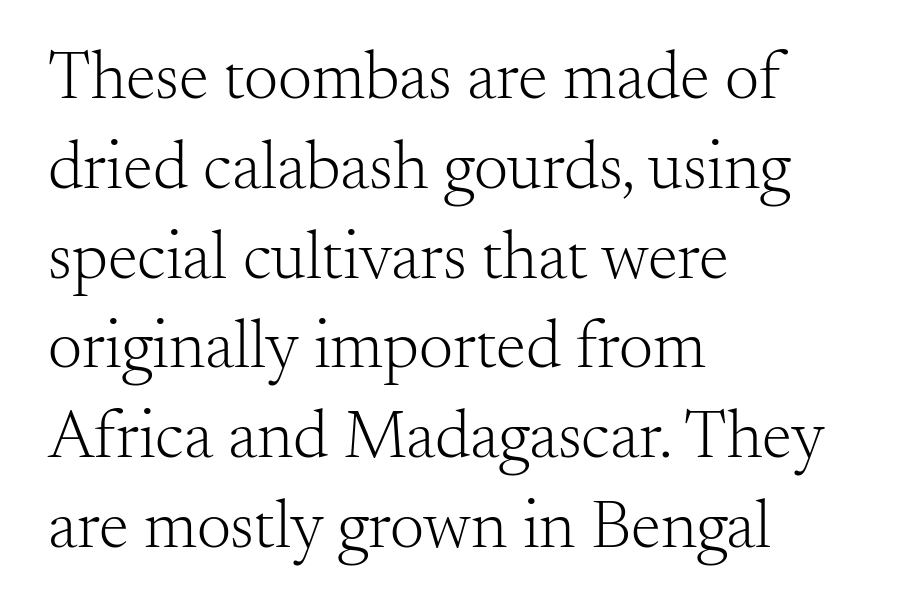
Regarding leading, the lines here are spaced in the standard way. Spacing verdict: proportional, widths tailored to each character. Between one letter and the next there's only the usual sliver of space. This is roman type, the default non-slanted kind. Font category for this specimen: serif.
